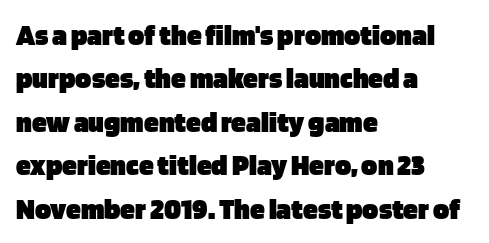
{"serif": "no", "italic": "no", "bold": "yes", "weight": "heavy", "width": "normal", "stroke_contrast": "low", "x_height": "large", "monospaced": "no", "underline": "no", "align": "left", "line_spacing": "normal", "line_spacing_ratio": 1.45, "letter_spacing": "normal", "letter_spacing_em": 0.0, "glyph_px": 30}
